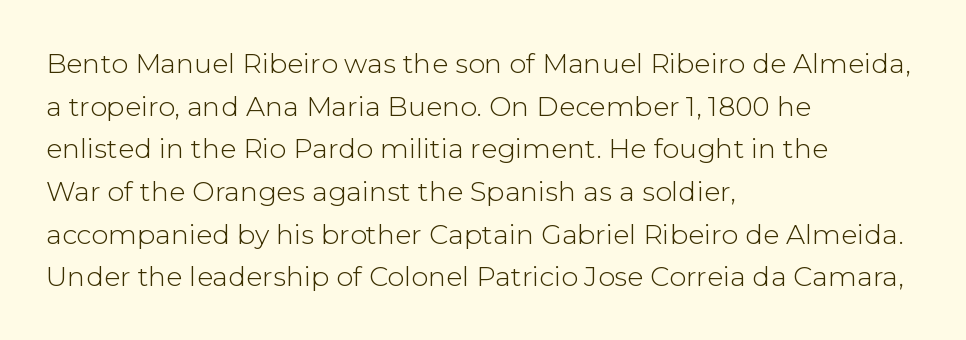
{"italic": "no", "bold": "no", "underline": "no", "align": "left", "line_spacing": "normal", "line_spacing_ratio": 1.58, "letter_spacing": "normal", "letter_spacing_em": 0.0, "glyph_px": 27}
